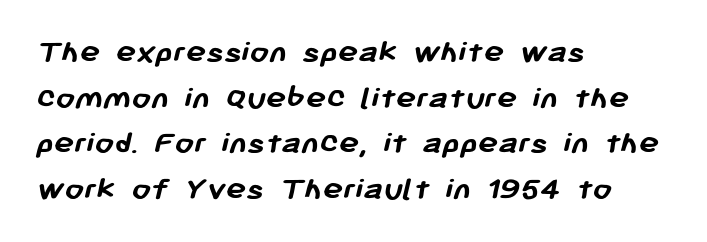
{"serif": "no", "bold": "yes", "weight": "semibold", "width": "normal", "stroke_contrast": "low", "x_height": "medium", "monospaced": "no", "underline": "no", "align": "left", "line_spacing": "normal", "line_spacing_ratio": 1.34, "letter_spacing": "normal", "letter_spacing_em": 0.0, "glyph_px": 34}
